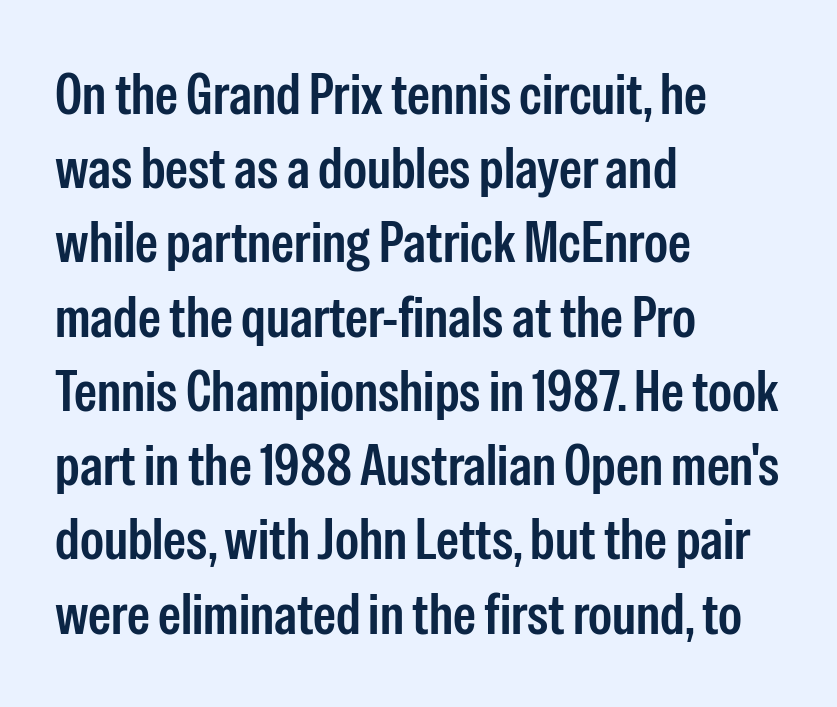
The image shows 58 px condensed sans-serif type, upright; set left-aligned, normal line spacing (1.28x), normal letter spacing, not underlined; low stroke contrast and a medium x-height.
